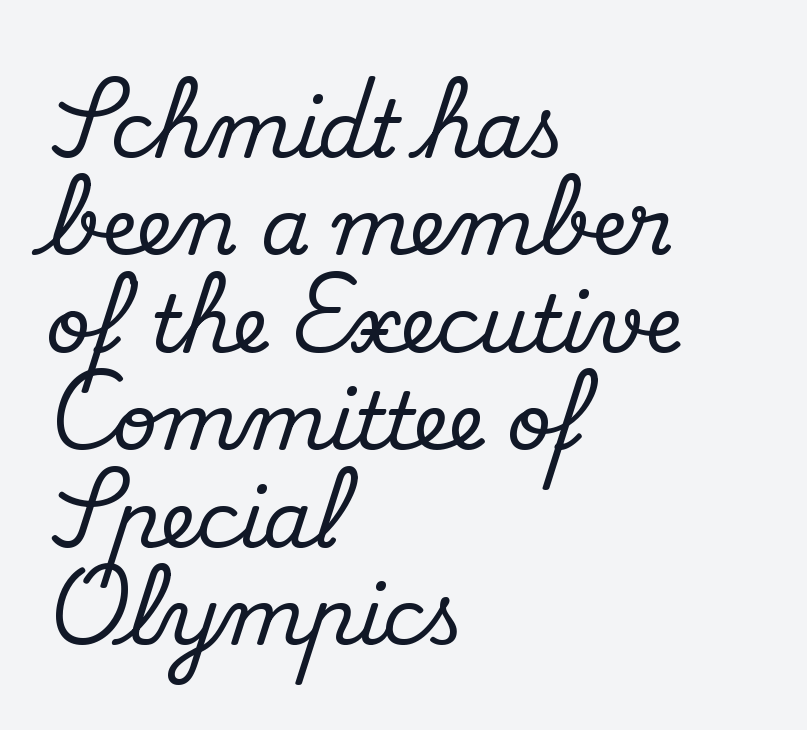
Q: Is the text italic (slanted)? A: Yes.
Q: Is the typeface a serif or a sans-serif typeface? A: Serif.
Q: Is the text underlined? A: No.
Q: How is the paragraph aligned? A: Left-aligned.
Q: Is the spacing between letters normal or unusually wide? A: Normal.
Q: Is the spacing between lines tight, normal or loose? A: Normal.
Q: Width (condensed, normal, or wide)? A: Normal.
Q: Stroke contrast? A: Medium.
Q: x-height? A: Small.
Q: Monospaced? A: No.
